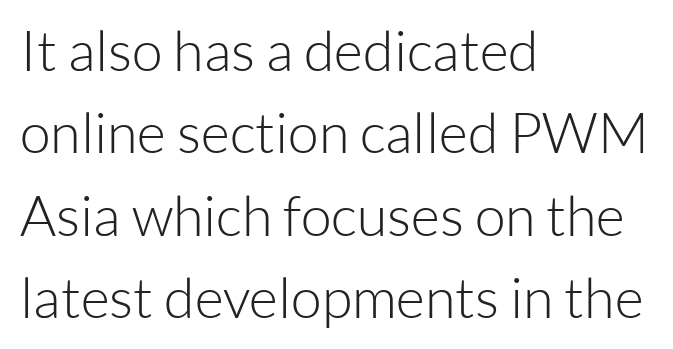
Q: Is the text bold? A: No.
Q: Is the text italic (slanted)? A: No, it is upright.
Q: Is the typeface a serif or a sans-serif typeface? A: Sans-serif.
Q: Is the text underlined? A: No.
Q: How is the paragraph aligned? A: Left-aligned.
Q: Is the spacing between letters normal or unusually wide? A: Normal.
Q: Is the spacing between lines tight, normal or loose? A: Normal.
Q: Width (condensed, normal, or wide)? A: Normal.
Q: Stroke contrast? A: Low.
Q: x-height? A: Medium.
Q: Monospaced? A: No.
